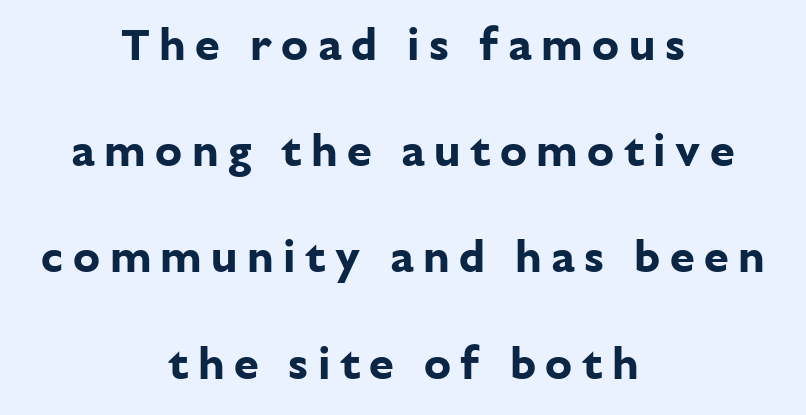
{"serif": "no", "italic": "no", "bold": "yes", "weight": "bold", "width": "normal", "stroke_contrast": "low", "x_height": "medium", "monospaced": "no", "underline": "no", "align": "center", "line_spacing": "loose", "line_spacing_ratio": 2.36, "letter_spacing": "wide", "letter_spacing_em": 0.21, "glyph_px": 45}
